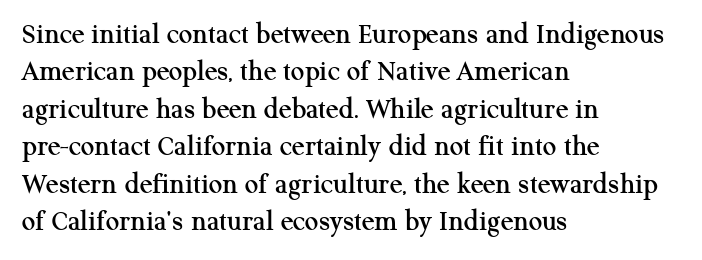
Q: Is the text italic (slanted)? A: No, it is upright.
Q: Is the typeface a serif or a sans-serif typeface? A: Serif.
Q: Is the text underlined? A: No.
Q: How is the paragraph aligned? A: Left-aligned.
Q: Is the spacing between letters normal or unusually wide? A: Normal.
Q: Is the spacing between lines tight, normal or loose? A: Normal.
Q: Width (condensed, normal, or wide)? A: Normal.
Q: Stroke contrast? A: Medium.
Q: x-height? A: Medium.
Q: Monospaced? A: No.
